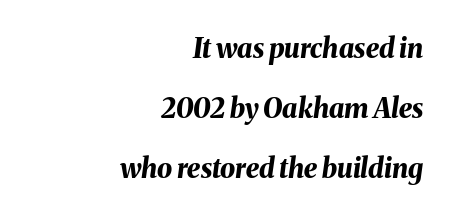
A typesetter would mark this as italic. Caption: standard tracking, unaltered. No word sits above an underline. Set as a true bold cut, around the 700 mark. Notice how the passage keeps a crisp vertical edge on the right only. The vertical gap from one line to the next is large.
